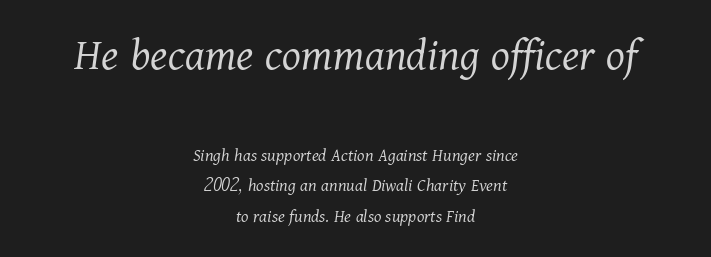
Q: Is the text bold? A: No.
Q: Is the text italic (slanted)? A: Yes, it leans right by about 11 degrees.
Q: Is the typeface a serif or a sans-serif typeface? A: Serif.
Q: Is the text underlined? A: No.
Q: How is the paragraph aligned? A: Centered.
Q: Is the spacing between letters normal or unusually wide? A: Normal.
Q: Is the spacing between lines tight, normal or loose? A: Normal.
Q: Which block of text is set in a larger size, the first (top) or the second (bottom)? A: The first (top) one.
Q: Width (condensed, normal, or wide)? A: Normal.
Q: Stroke contrast? A: Medium.
Q: x-height? A: Medium.
Q: Monospaced? A: No.
